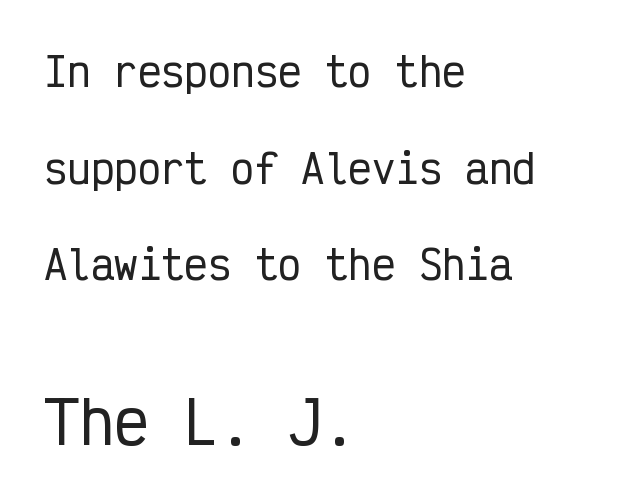
The designer gave the closing block more size than the opening block. A typesetter would call this leading open, well beyond the default. Honestly, there is no underline to notice here at all. Nobody touched the tracking dial on this one. Typographically, this falls in the sans-serif category. Horizontal alignment here is leftward, the default for most running prose.
